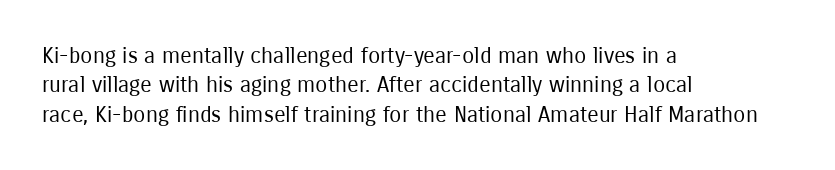
Caption: face not bold, strokes unweighted. Whoever set this chose a conventional vertical rhythm. This sample uses plain, unmodified letter spacing. The lettering stays uniformly vertical, giving the passage a roman look. Rule under the text: the space is simply empty.
